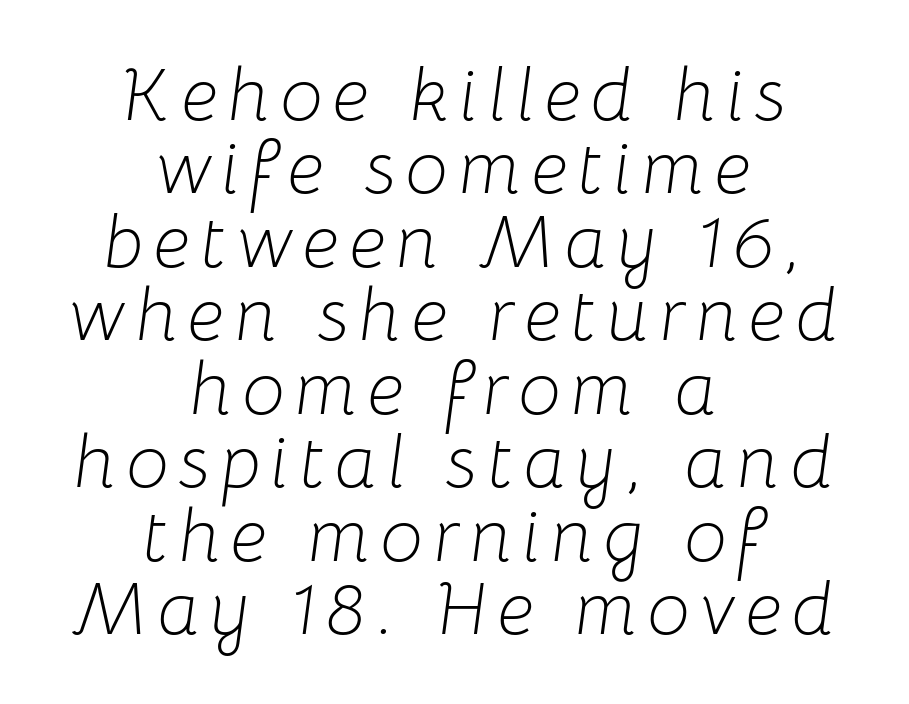
{"italic": "yes", "lean": "right", "slant_degrees": 8, "bold": "no", "weight": "light", "width": "normal", "stroke_contrast": "low", "x_height": "medium", "monospaced": "no", "underline": "no", "align": "center", "line_spacing": "tight", "line_spacing_ratio": 0.98, "glyph_px": 75}
